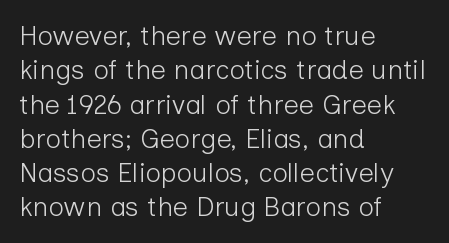
The image shows 27 px text type, upright; set left-aligned, normal line spacing (1.27x), normal letter spacing, not underlined.
